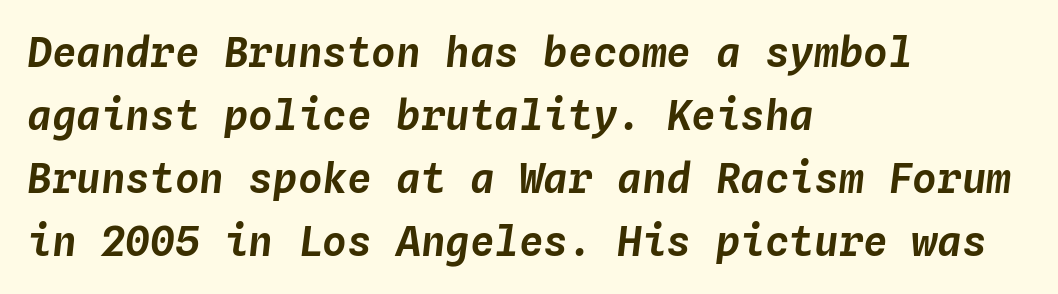
{"italic": "yes", "lean": "right", "slant_degrees": 4, "width": "normal", "stroke_contrast": "low", "x_height": "medium", "monospaced": "yes", "underline": "no", "align": "left", "line_spacing": "normal", "line_spacing_ratio": 1.54, "letter_spacing": "normal", "letter_spacing_em": 0.0, "glyph_px": 41}
